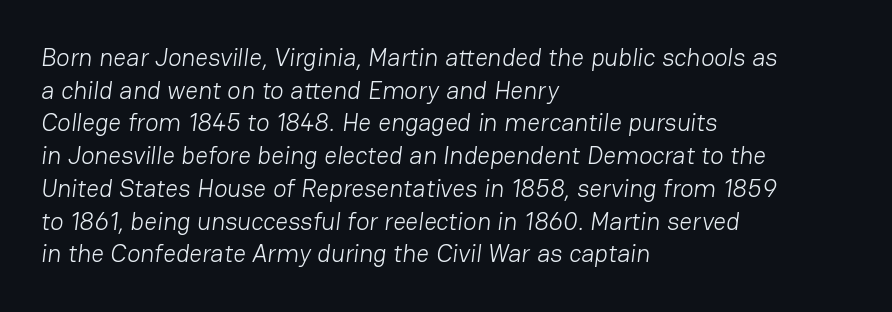
{"bold": "no", "underline": "no", "align": "left", "line_spacing": "normal", "line_spacing_ratio": 1.31, "letter_spacing": "normal", "letter_spacing_em": 0.0, "glyph_px": 25}
